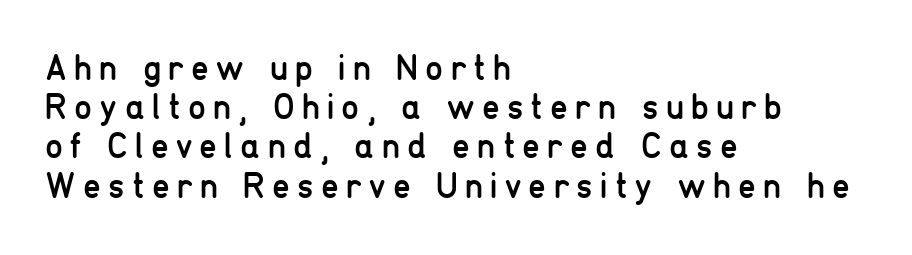
{"serif": "no", "italic": "no", "bold": "no", "weight": "regular", "width": "condensed", "stroke_contrast": "low", "x_height": "medium", "monospaced": "no", "underline": "no", "align": "left", "line_spacing": "tight", "line_spacing_ratio": 1.09, "letter_spacing": "wide", "letter_spacing_em": 0.2, "glyph_px": 36}
